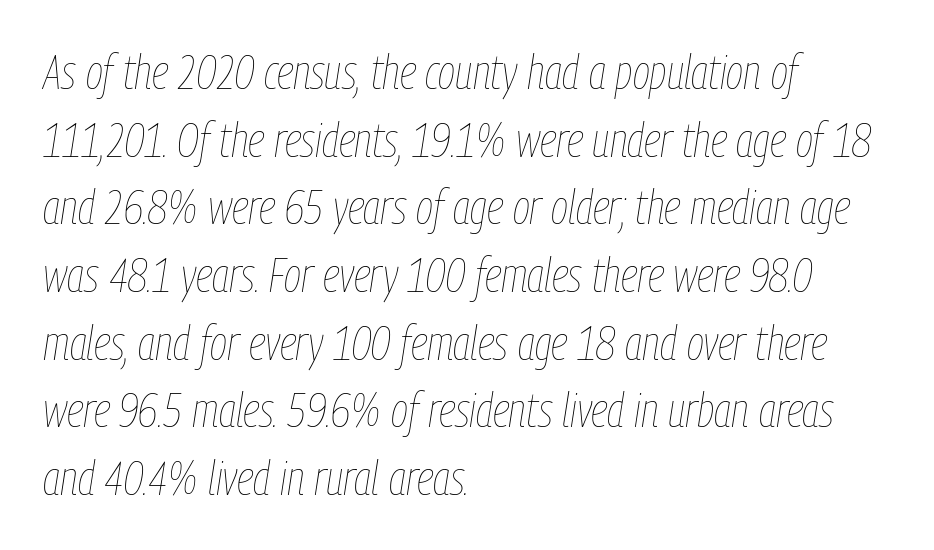
In terms of posture, this sample is oblique. Character widths vary here, with narrow letters taking less room than wide ones. Left-aligned paragraph, ragged on the right. The weight tops out at a normal text grade.
